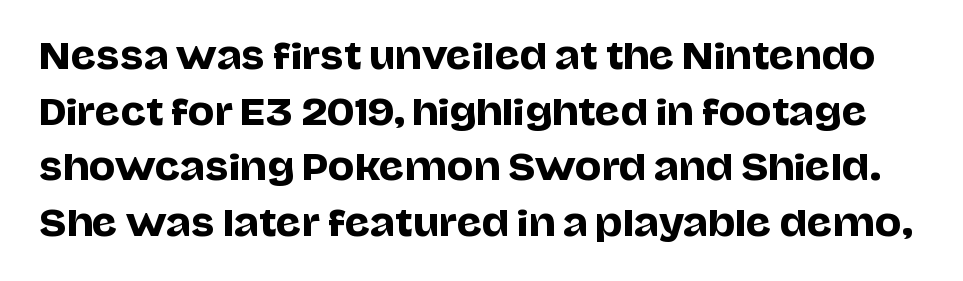
Q: Is the text italic (slanted)? A: No, it is upright.
Q: Is the typeface a serif or a sans-serif typeface? A: Sans-serif.
Q: Is the text underlined? A: No.
Q: Is the spacing between letters normal or unusually wide? A: Normal.
Q: Is the spacing between lines tight, normal or loose? A: Normal.
Q: Width (condensed, normal, or wide)? A: Normal.
Q: Stroke contrast? A: Low.
Q: x-height? A: Large.
Q: Monospaced? A: No.
